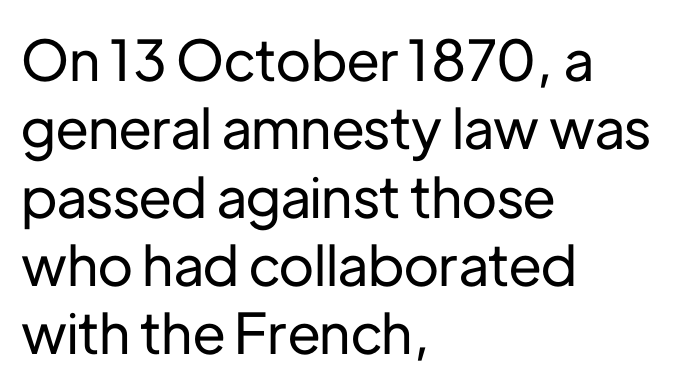
Q: Is the text italic (slanted)? A: No, it is upright.
Q: Is the typeface a serif or a sans-serif typeface? A: Sans-serif.
Q: Is the text underlined? A: No.
Q: How is the paragraph aligned? A: Left-aligned.
Q: Is the spacing between letters normal or unusually wide? A: Normal.
Q: Width (condensed, normal, or wide)? A: Normal.
Q: Stroke contrast? A: Low.
Q: x-height? A: Medium.
Q: Monospaced? A: No.
